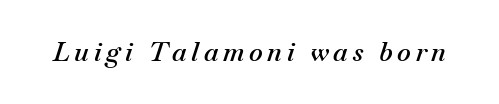
Q: Is the text bold? A: Semi-bold.
Q: Is the text italic (slanted)? A: Yes, it leans right by about 18 degrees.
Q: Is the text underlined? A: No.
